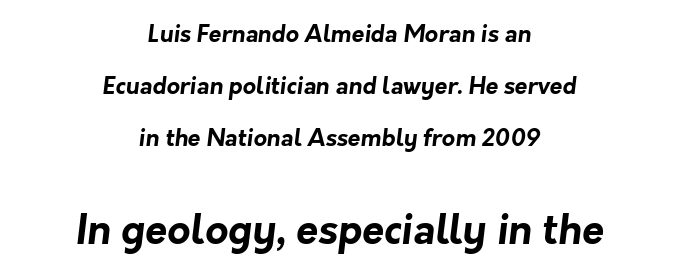
{"serif": "no", "bold": "yes", "weight": "bold", "width": "normal", "stroke_contrast": "low", "x_height": "medium", "monospaced": "no", "underline": "no", "align": "center", "line_spacing": "loose", "line_spacing_ratio": 2.26, "letter_spacing": "normal", "letter_spacing_em": 0.0, "larger_block": "second", "size_ratio": 1.74, "glyph_px": 40}
